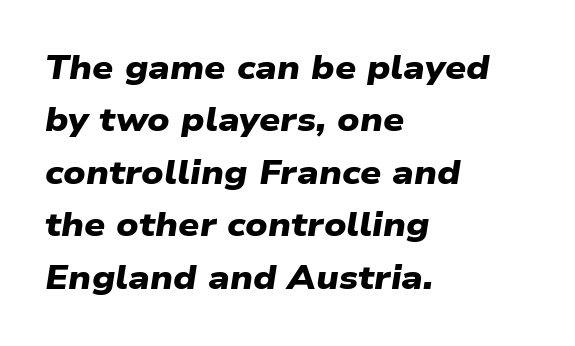
Q: Is the text bold? A: Yes.
Q: Is the typeface a serif or a sans-serif typeface? A: Sans-serif.
Q: Is the text underlined? A: No.
Q: How is the paragraph aligned? A: Left-aligned.
Q: Is the spacing between letters normal or unusually wide? A: Normal.
Q: Is the spacing between lines tight, normal or loose? A: Normal.
Q: Width (condensed, normal, or wide)? A: Wide.
Q: Stroke contrast? A: Low.
Q: x-height? A: Medium.
Q: Monospaced? A: No.
